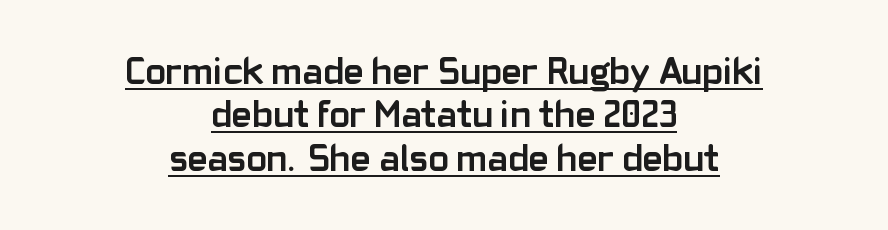
The paragraph shown floats in the horizontal middle. Serifs: no, the terminals of the letterforms are clean. Is there much room between lines? No — they nearly touch. Typesetter's note: full bold, strokes at maximum text heaviness.
